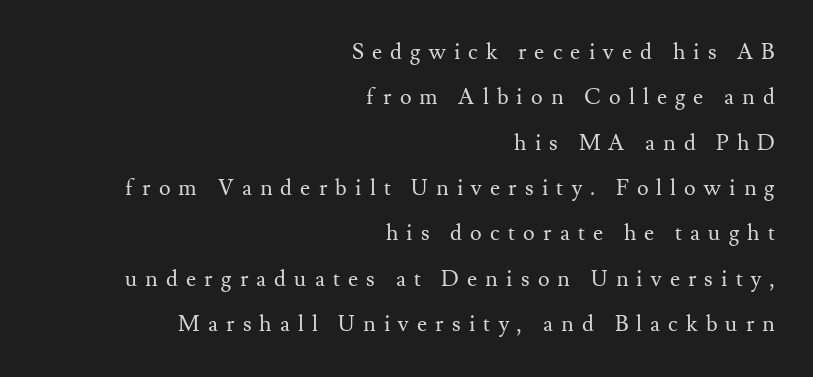
The image shows 22 px text type, upright; set right-aligned, loose line spacing (2.06x), unusually wide letter spacing (+0.37 em), not underlined.
